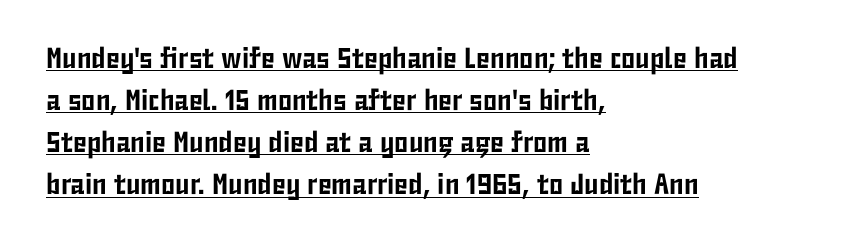
Q: Is the text italic (slanted)? A: No, it is upright.
Q: Is the typeface a serif or a sans-serif typeface? A: Sans-serif.
Q: Is the text underlined? A: Yes.
Q: How is the paragraph aligned? A: Left-aligned.
Q: Is the spacing between letters normal or unusually wide? A: Normal.
Q: Is the spacing between lines tight, normal or loose? A: Normal.
Q: Width (condensed, normal, or wide)? A: Condensed.
Q: Stroke contrast? A: Low.
Q: x-height? A: Medium.
Q: Monospaced? A: No.
